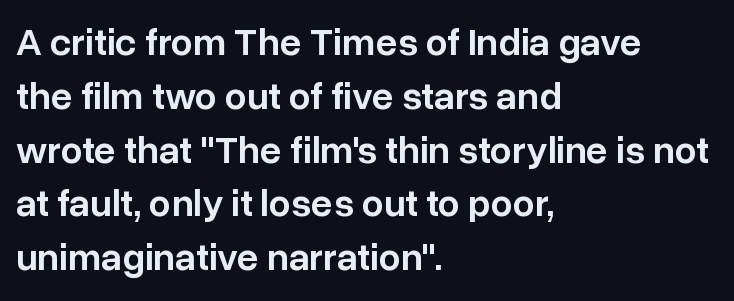
Q: Is the text bold? A: Semi-bold.
Q: Is the text italic (slanted)? A: No, it is upright.
Q: Is the typeface a serif or a sans-serif typeface? A: Sans-serif.
Q: Is the text underlined? A: No.
Q: How is the paragraph aligned? A: Left-aligned.
Q: Is the spacing between letters normal or unusually wide? A: Normal.
Q: Is the spacing between lines tight, normal or loose? A: Normal.
Q: Width (condensed, normal, or wide)? A: Normal.
Q: Stroke contrast? A: Low.
Q: x-height? A: Medium.
Q: Monospaced? A: No.
